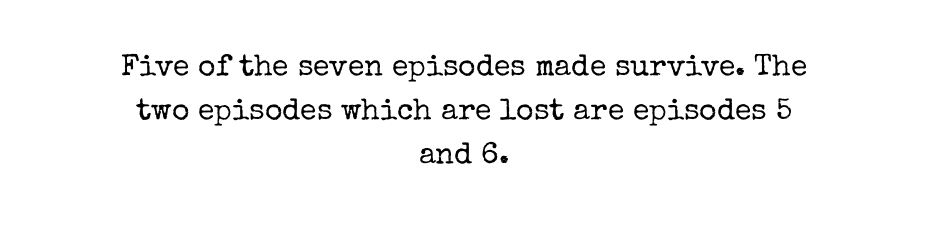
Q: Is the text bold? A: No.
Q: Is the text italic (slanted)? A: No, it is upright.
Q: Is the typeface a serif or a sans-serif typeface? A: Serif.
Q: Is the text underlined? A: No.
Q: How is the paragraph aligned? A: Centered.
Q: Is the spacing between letters normal or unusually wide? A: Normal.
Q: Is the spacing between lines tight, normal or loose? A: Normal.
Q: Width (condensed, normal, or wide)? A: Normal.
Q: Stroke contrast? A: Low.
Q: x-height? A: Medium.
Q: Monospaced? A: No.
